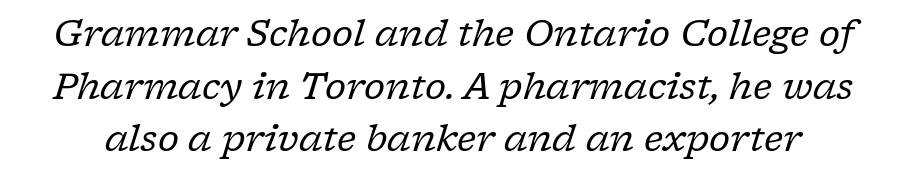
Q: Is the text bold? A: No.
Q: Is the text italic (slanted)? A: Yes, it leans right by about 17 degrees.
Q: Is the typeface a serif or a sans-serif typeface? A: Serif.
Q: Is the text underlined? A: No.
Q: Is the spacing between letters normal or unusually wide? A: Normal.
Q: Is the spacing between lines tight, normal or loose? A: Normal.
Q: Width (condensed, normal, or wide)? A: Normal.
Q: Stroke contrast? A: Low.
Q: x-height? A: Medium.
Q: Monospaced? A: No.
